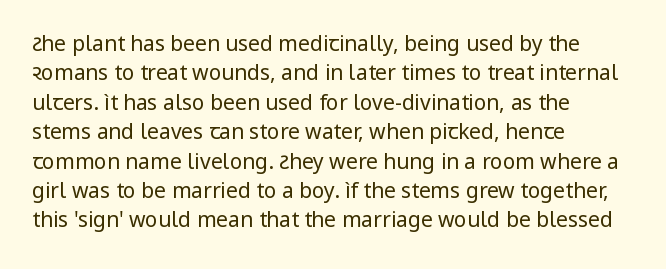
The image shows 21 px text type, upright; set left-aligned, normal line spacing (1.4x), normal letter spacing, not underlined.
